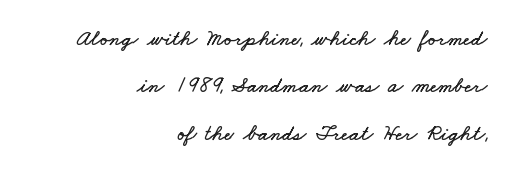
Q: Is the text underlined? A: No.
Q: How is the paragraph aligned? A: Right-aligned.
Q: Is the spacing between letters normal or unusually wide? A: Normal.
Q: Is the spacing between lines tight, normal or loose? A: Loose.
